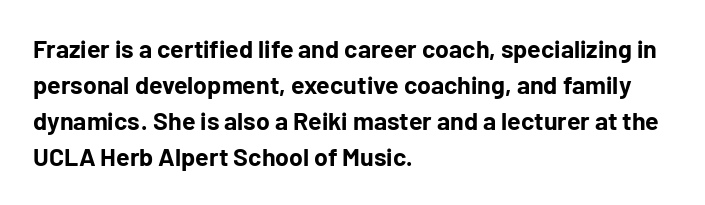
The image shows 25 px bold type, upright; set left-aligned, normal line spacing (1.44x), normal letter spacing, not underlined.
